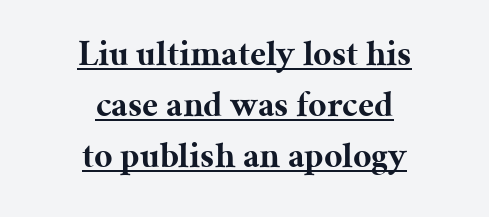
Q: Is the text bold? A: Yes.
Q: Is the text italic (slanted)? A: No, it is upright.
Q: Is the typeface a serif or a sans-serif typeface? A: Serif.
Q: Is the text underlined? A: Yes.
Q: How is the paragraph aligned? A: Centered.
Q: Is the spacing between letters normal or unusually wide? A: Normal.
Q: Is the spacing between lines tight, normal or loose? A: Normal.
Q: Width (condensed, normal, or wide)? A: Normal.
Q: Stroke contrast? A: Medium.
Q: x-height? A: Medium.
Q: Monospaced? A: No.
